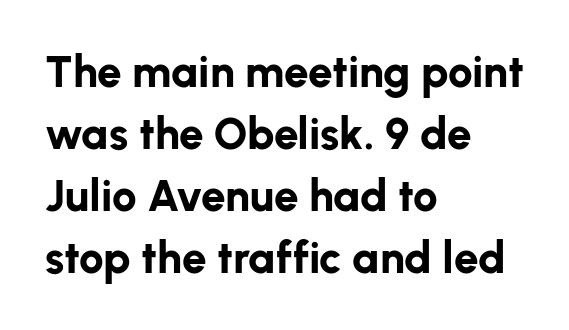
{"serif": "no", "italic": "no", "bold": "yes", "weight": "bold", "width": "normal", "stroke_contrast": "low", "x_height": "medium", "monospaced": "no", "underline": "no", "align": "left", "line_spacing": "normal", "line_spacing_ratio": 1.41, "letter_spacing": "normal", "letter_spacing_em": 0.0, "glyph_px": 44}
